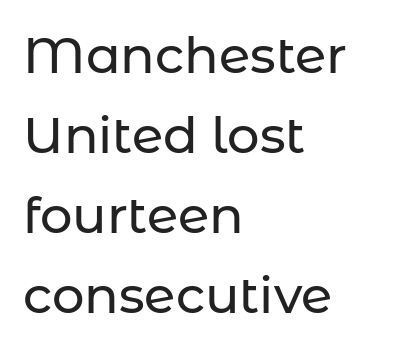
Q: Is the text italic (slanted)? A: No, it is upright.
Q: Is the typeface a serif or a sans-serif typeface? A: Sans-serif.
Q: Is the text underlined? A: No.
Q: How is the paragraph aligned? A: Left-aligned.
Q: Is the spacing between letters normal or unusually wide? A: Normal.
Q: Is the spacing between lines tight, normal or loose? A: Normal.
Q: Width (condensed, normal, or wide)? A: Normal.
Q: Stroke contrast? A: Low.
Q: x-height? A: Medium.
Q: Monospaced? A: No.
